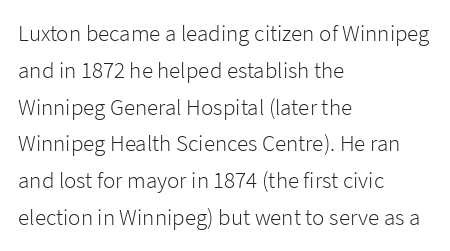
Q: Is the text bold? A: No.
Q: Is the text italic (slanted)? A: No, it is upright.
Q: Is the text underlined? A: No.
Q: How is the paragraph aligned? A: Left-aligned.
Q: Is the spacing between letters normal or unusually wide? A: Normal.
Q: Is the spacing between lines tight, normal or loose? A: Normal.
